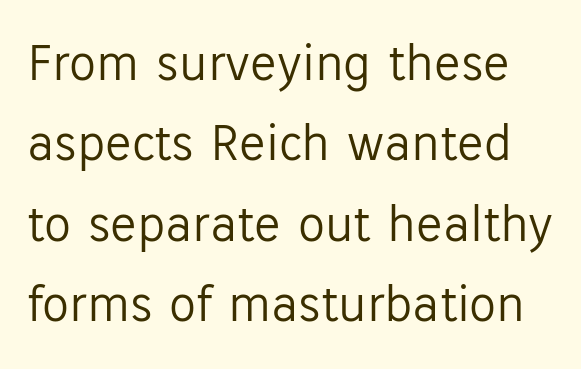
{"serif": "no", "italic": "no", "bold": "no", "weight": "light", "width": "normal", "stroke_contrast": "low", "x_height": "medium", "monospaced": "no", "underline": "no", "line_spacing": "normal", "line_spacing_ratio": 1.49, "letter_spacing": "normal", "letter_spacing_em": 0.0, "glyph_px": 54}
